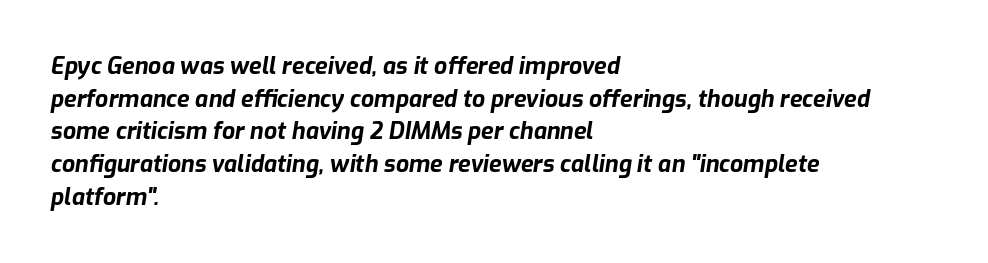
{"italic": "yes", "lean": "right", "slant_degrees": 9, "bold": "yes", "underline": "no", "align": "left", "line_spacing": "normal", "line_spacing_ratio": 1.42, "letter_spacing": "normal", "letter_spacing_em": 0.0, "glyph_px": 23}
